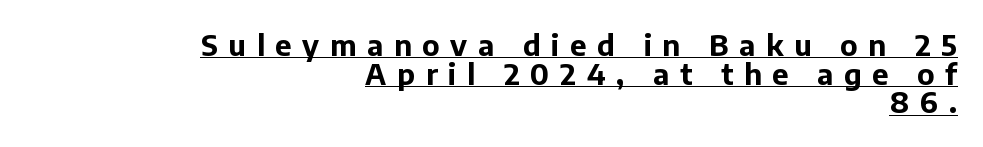
The image shows 29 px bold sans-serif type, upright; set right-aligned, tight line spacing (0.99x), unusually wide letter spacing (+0.37 em), underlined; low stroke contrast and a medium x-height.
